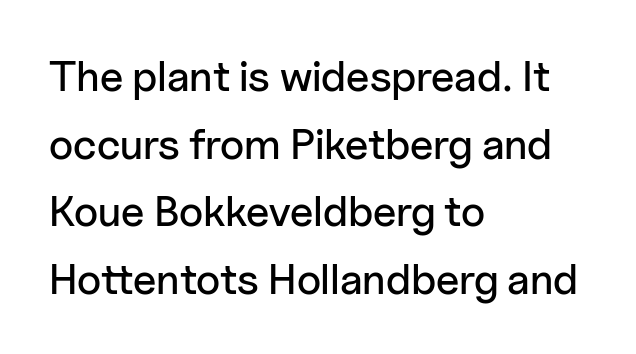
The image shows 43 px sans-serif type, upright; set left-aligned, normal line spacing (1.57x), normal letter spacing, not underlined; low stroke contrast and a medium x-height.
